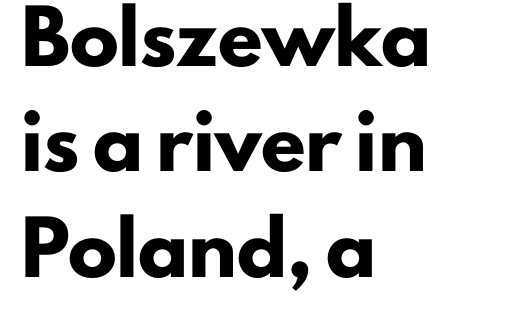
The image shows 49 px heavy sans-serif type, upright; set left-aligned, loose line spacing (2.15x), normal letter spacing, not underlined; low stroke contrast and a small x-height.
